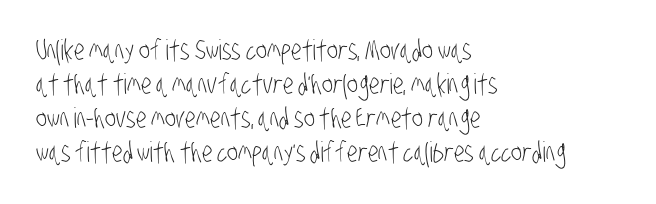
{"serif": "no", "bold": "no", "weight": "light", "width": "condensed", "stroke_contrast": "low", "x_height": "large", "monospaced": "no", "underline": "no", "align": "left", "line_spacing_ratio": 1.22, "letter_spacing": "normal", "letter_spacing_em": 0.0, "glyph_px": 28}
